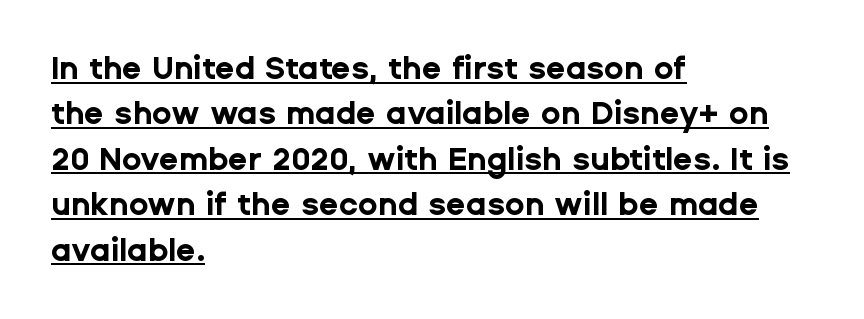
The image shows 32 px bold sans-serif type, upright; set left-aligned, normal line spacing (1.42x), normal letter spacing, underlined; low stroke contrast and a medium x-height.
